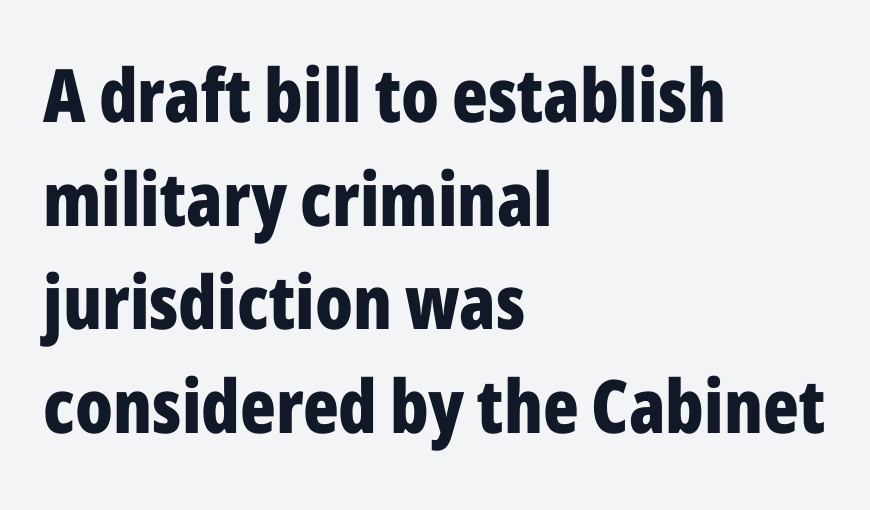
The type family on display is of the sans-serif kind. Descender tails drop into unmarked territory. The specimen reads as upright at a glance. Summary of vertical rhythm: regular, with standard interline spacing. Tracking here is standard; glyphs follow each other at the usual distance. The letters advance in unequal steps, a hallmark of proportional type.
